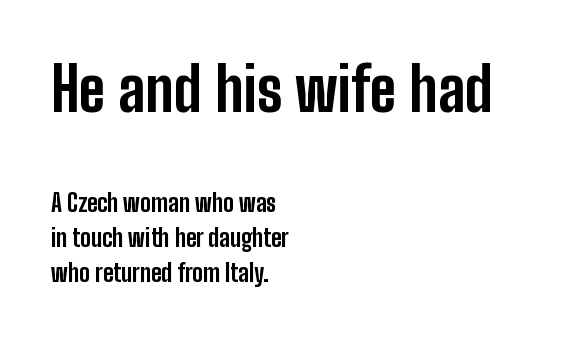
{"serif": "no", "italic": "no", "bold": "yes", "weight": "bold", "width": "condensed", "stroke_contrast": "low", "x_height": "medium", "monospaced": "no", "underline": "no", "align": "left", "line_spacing": "normal", "line_spacing_ratio": 1.45, "letter_spacing": "normal", "letter_spacing_em": 0.0, "larger_block": "first", "size_ratio": 2.54, "glyph_px": 61}
